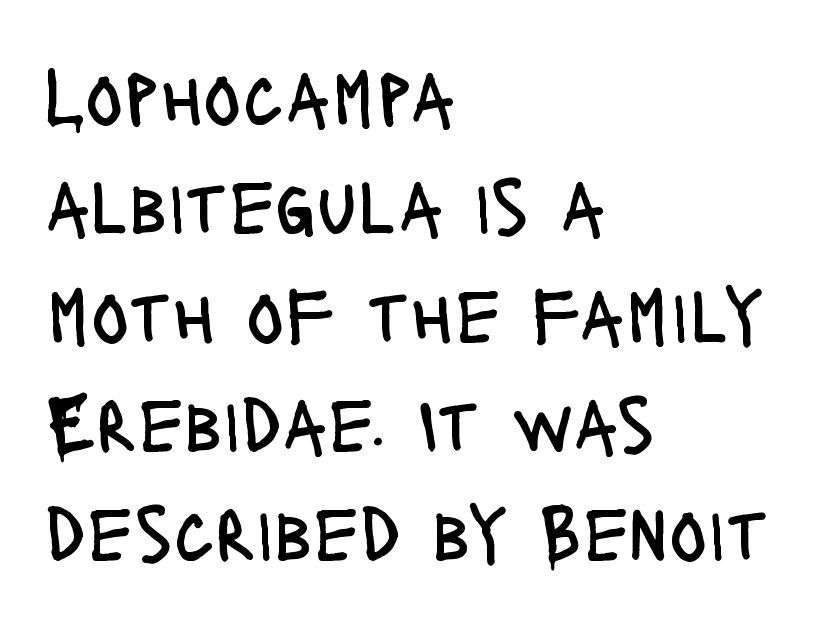
{"serif": "no", "italic": "no", "bold": "no", "weight": "regular", "width": "condensed", "stroke_contrast": "low", "x_height": "large", "monospaced": "no", "underline": "no", "align": "left", "line_spacing": "normal", "line_spacing_ratio": 1.38, "letter_spacing": "normal", "letter_spacing_em": 0.0, "glyph_px": 79}
